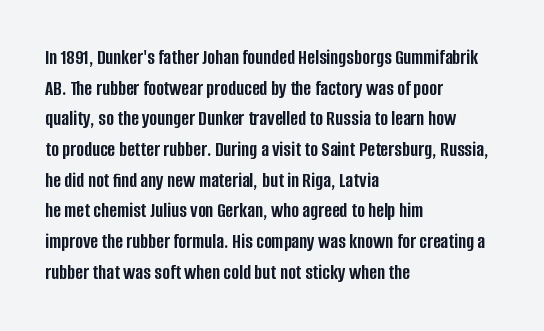
Glyph-to-glyph distance matches everyday printed text. If you drew a line through each stem, it would be perfectly vertical. Horizontal bands of white between lines are of average thickness. Type without underlining. The glyphs have the mass of a bold cut.
